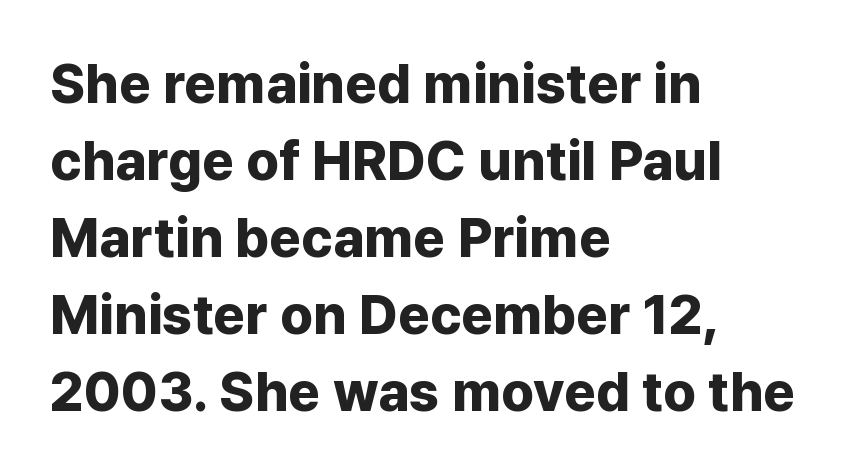
The image shows 55 px bold sans-serif type, upright; set left-aligned, normal line spacing (1.4x), normal letter spacing, not underlined; low stroke contrast and a medium x-height.
